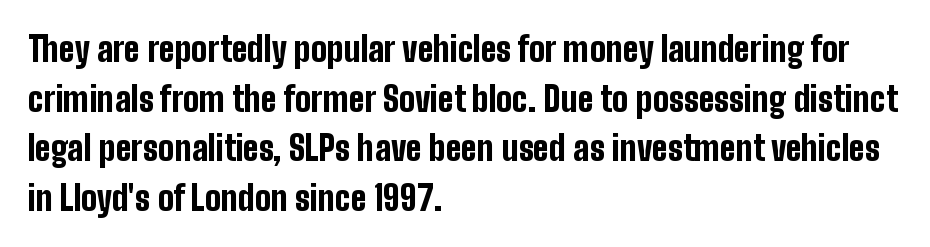
{"serif": "no", "italic": "no", "bold": "yes", "weight": "bold", "width": "condensed", "stroke_contrast": "low", "x_height": "medium", "monospaced": "no", "underline": "no", "align": "left", "line_spacing": "normal", "line_spacing_ratio": 1.46, "letter_spacing": "normal", "letter_spacing_em": 0.0, "glyph_px": 34}
